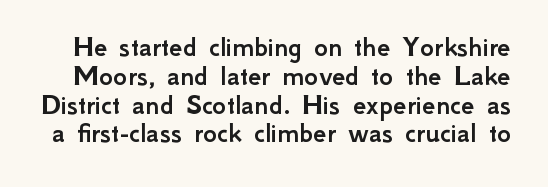
The image shows 30 px sans-serif type, upright; set tight line spacing (0.96x), normal letter spacing, not underlined; low stroke contrast and a small x-height.
